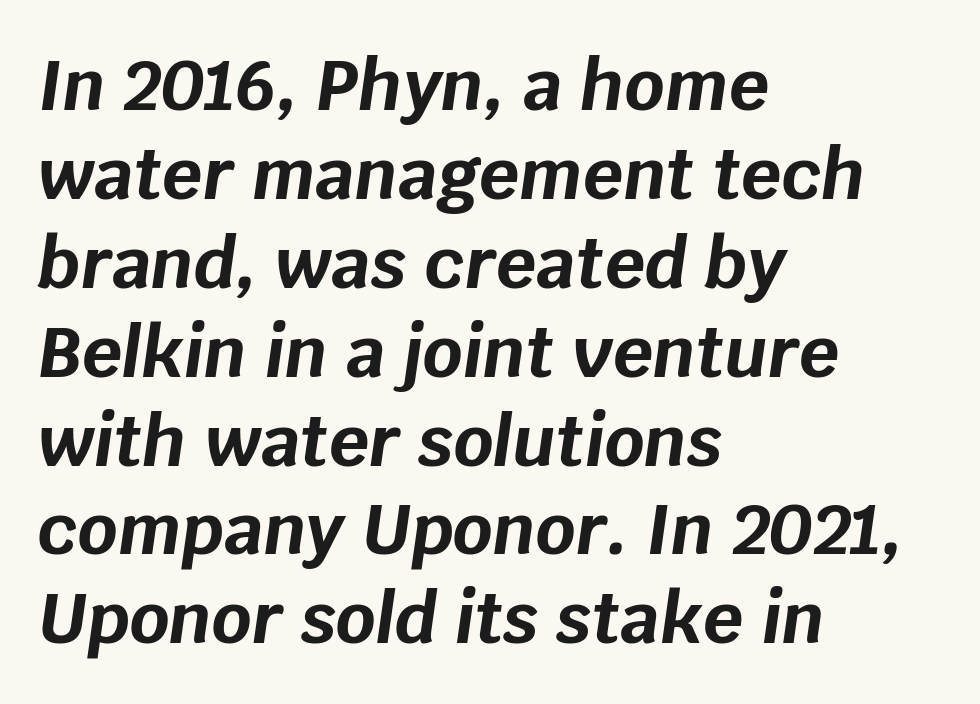
The image shows 70 px bold type, italic (leaning right); set left-aligned, normal line spacing (1.27x), normal letter spacing, not underlined; low stroke contrast and a large x-height.
